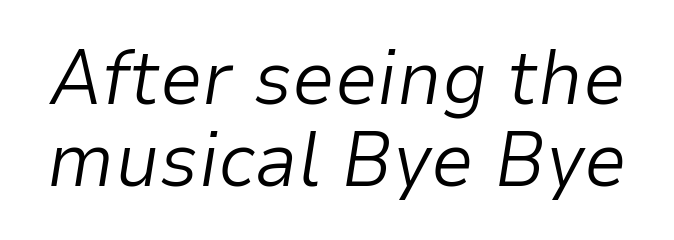
A light-to-regular cut is what we see here. The passage shown is not underscored anywhere. Default kerning and tracking; the words read as compact shapes. These lines were composed using italics. Proportional: the letters do not fall into vertical columns. The designer dialed line spacing down below the default.
